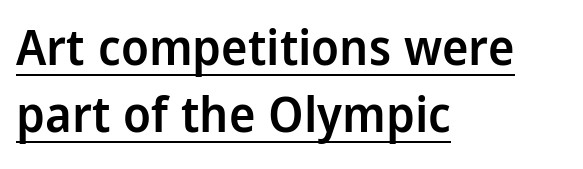
No feet cap the strokes, marking this as sans-serif type. Line spacing here is normal. Looks like someone drew a line under every word here. The face used here is proportionally spaced, like ordinary book or web type. The compositor pushed each line to the left boundary. The font's upright variant was chosen for this text.
